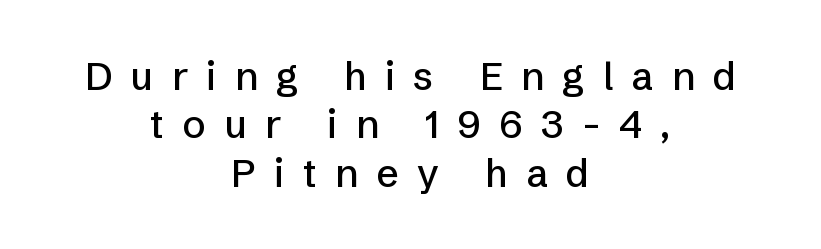
Does the lettering tilt? It doesn't — this is upright. Notice how the passage keeps no hard edge, just a central spine. The letters advance in unequal steps, a hallmark of proportional type. The letters are spread apart with noticeably loose tracking. The font family rendered here belongs to the sans-serif group.
